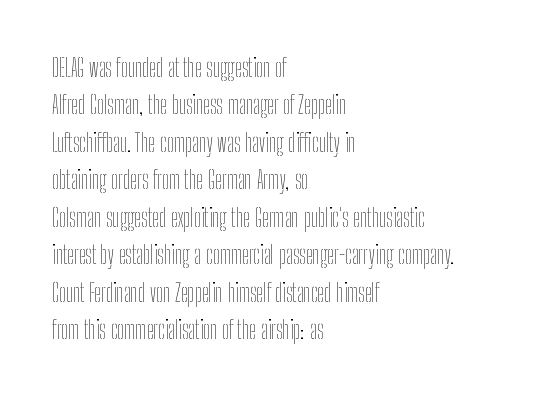
The image shows 25 px text type, upright; set left-aligned, normal line spacing (1.5x), normal letter spacing, not underlined.
